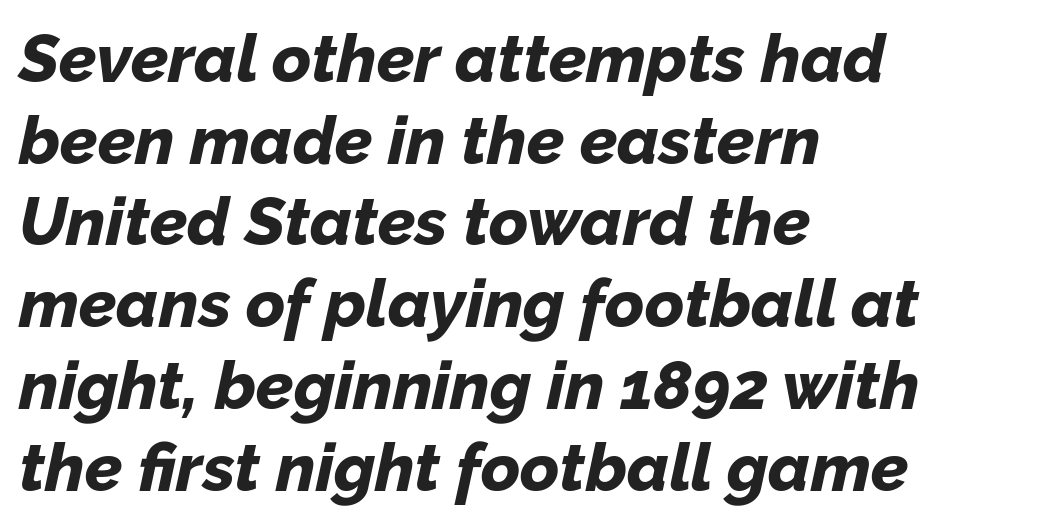
The image shows 67 px bold type, italic (leaning right); set left-aligned, line spacing 1.22x, normal letter spacing, not underlined; low stroke contrast and a medium x-height.
